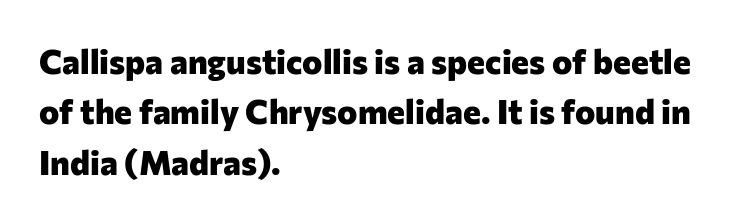
The image shows 34 px heavy sans-serif type, upright; set left-aligned, normal line spacing (1.48x), normal letter spacing, not underlined; low stroke contrast and a medium x-height.
